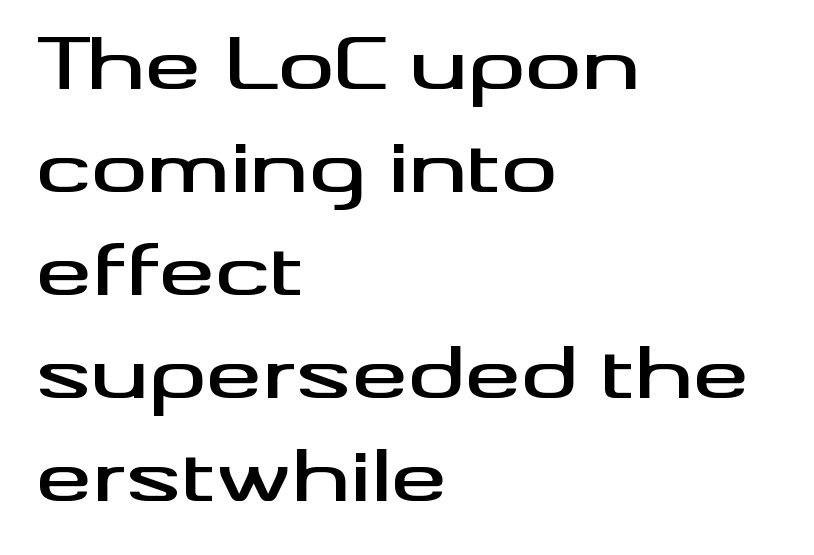
{"serif": "no", "italic": "no", "width": "wide", "stroke_contrast": "medium", "x_height": "small", "monospaced": "no", "underline": "no", "align": "left", "line_spacing": "normal", "line_spacing_ratio": 1.47, "letter_spacing": "normal", "letter_spacing_em": 0.0, "glyph_px": 70}
